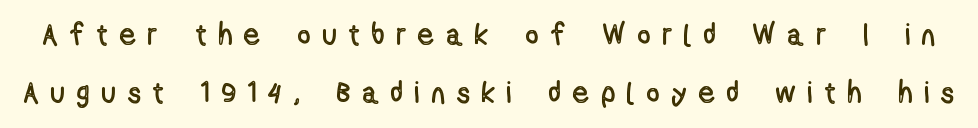
Q: Is the text italic (slanted)? A: No, it is upright.
Q: Is the text underlined? A: No.
Q: Is the spacing between letters normal or unusually wide? A: Unusually wide.
Q: Is the spacing between lines tight, normal or loose? A: Loose.
Q: Width (condensed, normal, or wide)? A: Condensed.
Q: x-height? A: Medium.
Q: Monospaced? A: No.
